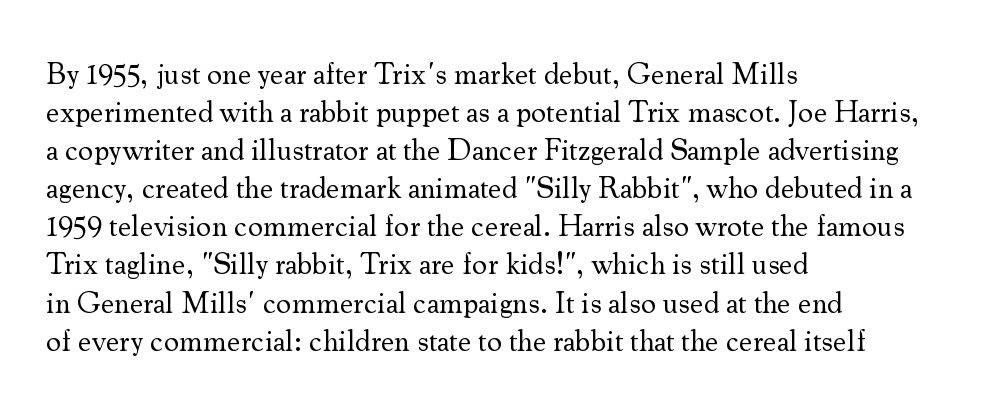
{"serif": "yes", "italic": "no", "bold": "no", "weight": "regular", "width": "normal", "stroke_contrast": "medium", "x_height": "small", "monospaced": "no", "underline": "no", "align": "left", "line_spacing": "normal", "line_spacing_ratio": 1.27, "letter_spacing": "normal", "letter_spacing_em": 0.0, "glyph_px": 30}
